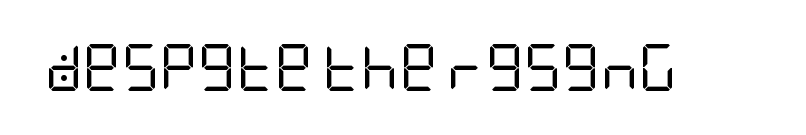
{"serif": "no", "italic": "no", "bold": "no", "weight": "regular", "width": "condensed", "stroke_contrast": "low", "x_height": "large", "underline": "no", "letter_spacing": "normal", "letter_spacing_em": 0.0, "glyph_px": 47}
